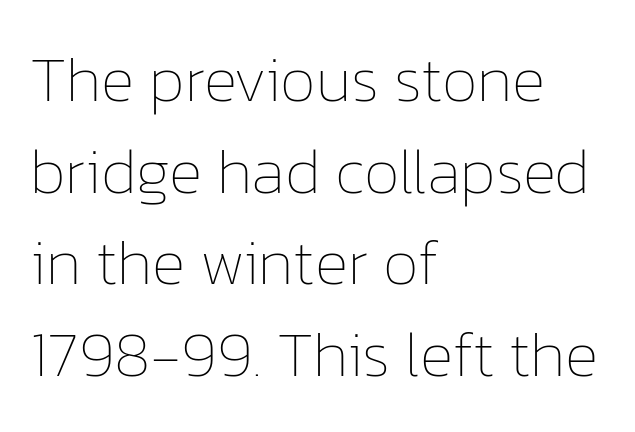
Caption: multi-line text, flush left, ragged right. Here the designer chose a conventional face with non-uniform glyph widths. Has an underline been added? It has not. You can tell it's not italic because the verticals are truly vertical. The passage shown has conventional tracking throughout. Stems and bowls with no extra thickness — not bold.
